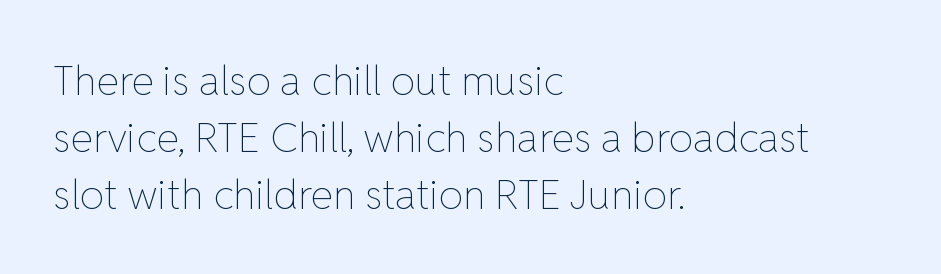
The image shows 41 px thin type, upright; set left-aligned, normal line spacing (1.39x), normal letter spacing, not underlined; low stroke contrast and a medium x-height.
